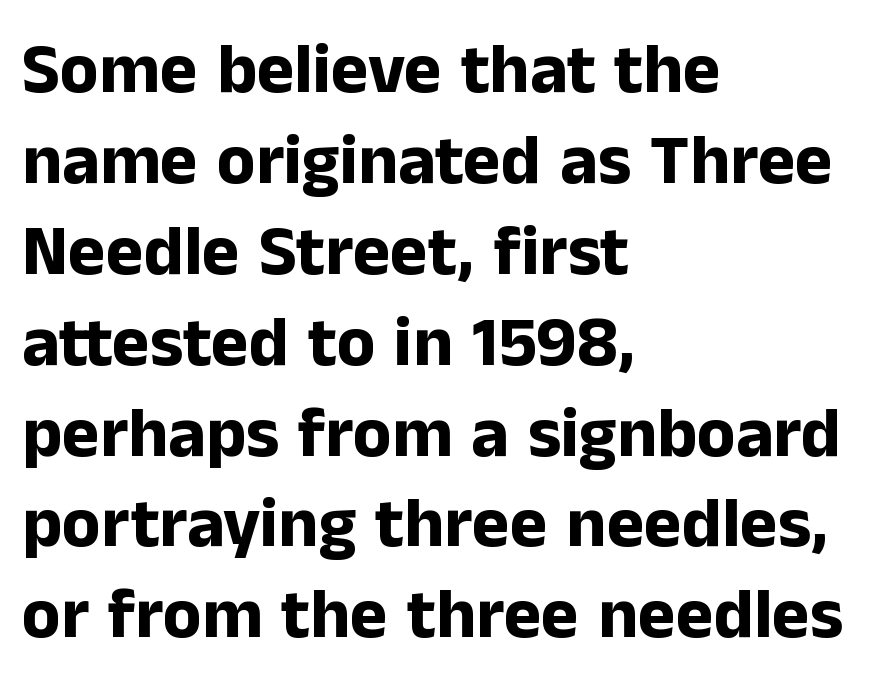
{"serif": "no", "italic": "no", "bold": "yes", "weight": "bold", "width": "normal", "stroke_contrast": "low", "x_height": "medium", "monospaced": "no", "underline": "no", "align": "left", "line_spacing": "normal", "line_spacing_ratio": 1.28, "letter_spacing": "normal", "letter_spacing_em": 0.0, "glyph_px": 71}
